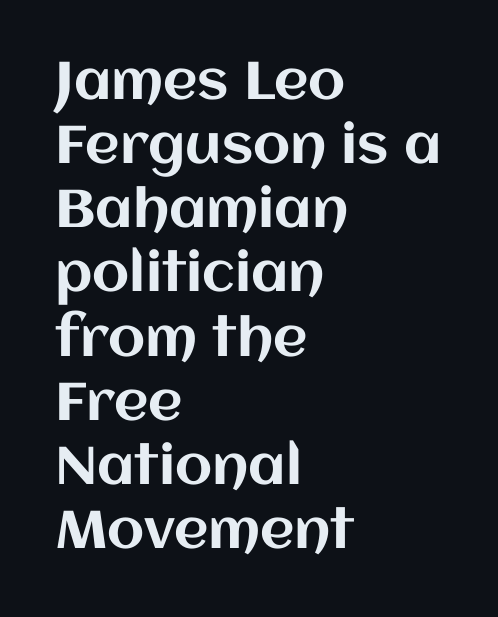
{"italic": "no", "width": "normal", "stroke_contrast": "medium", "x_height": "large", "monospaced": "no", "underline": "no", "align": "left", "line_spacing_ratio": 1.21, "letter_spacing": "normal", "letter_spacing_em": 0.0, "glyph_px": 53}
